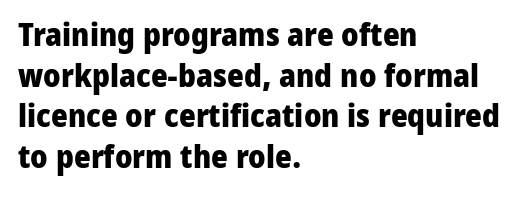
{"serif": "no", "italic": "no", "bold": "yes", "weight": "heavy", "width": "normal", "stroke_contrast": "low", "x_height": "medium", "monospaced": "no", "underline": "no", "align": "left", "line_spacing": "normal", "line_spacing_ratio": 1.27, "letter_spacing": "normal", "letter_spacing_em": 0.0, "glyph_px": 32}
